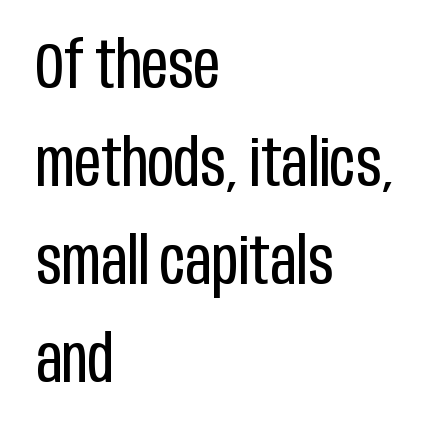
The image shows 65 px regular-weight, condensed sans-serif type, upright; set left-aligned, normal line spacing (1.51x), normal letter spacing, not underlined; low stroke contrast and a large x-height.
